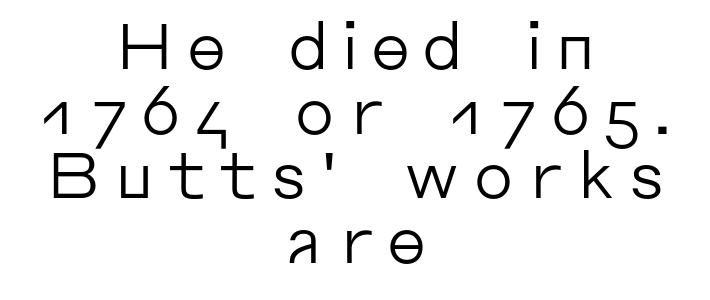
This is sans-serif lettering, the kind often seen on screens and signage. One glance says dense: line gaps are narrower than usual. A roman cut, with each character standing at attention. The cut favours lightness, reaching ordinary text weight at its darkest. Is this a fixed-width face? No — the glyphs have proportional, varying widths.
